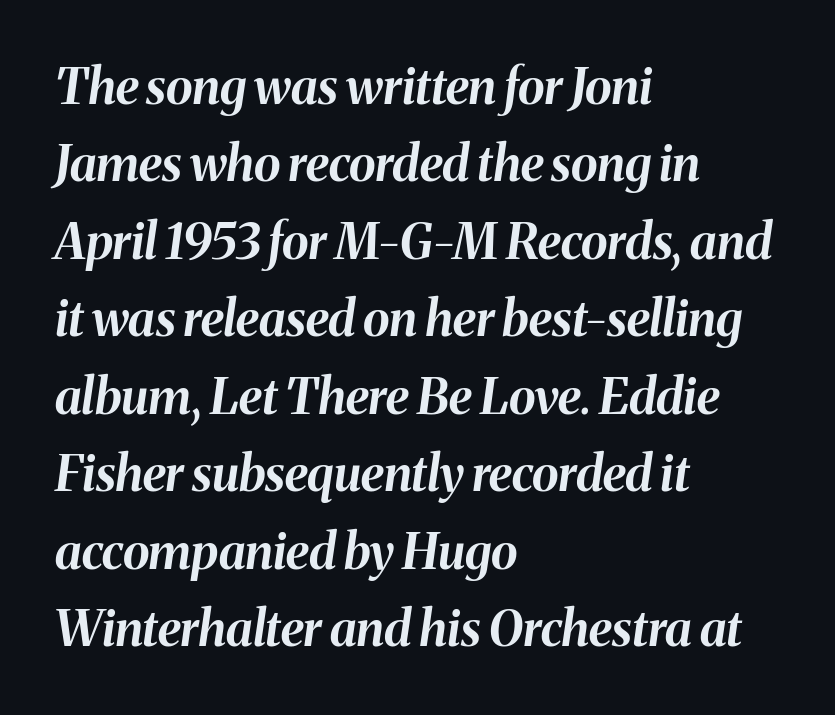
{"italic": "yes", "lean": "right", "slant_degrees": 8, "bold": "yes", "weight": "bold", "width": "normal", "stroke_contrast": "medium", "x_height": "medium", "monospaced": "no", "underline": "no", "align": "left", "line_spacing": "normal", "line_spacing_ratio": 1.58, "letter_spacing": "normal", "letter_spacing_em": 0.0, "glyph_px": 49}
